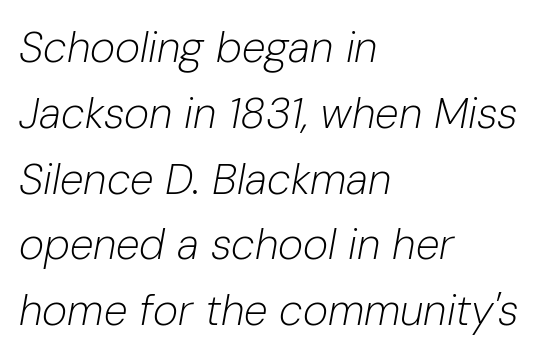
{"italic": "yes", "lean": "right", "slant_degrees": 10, "bold": "no", "weight": "light", "width": "normal", "stroke_contrast": "low", "x_height": "medium", "monospaced": "no", "underline": "no", "align": "left", "line_spacing": "normal", "line_spacing_ratio": 1.53, "letter_spacing": "normal", "letter_spacing_em": 0.0, "glyph_px": 43}
